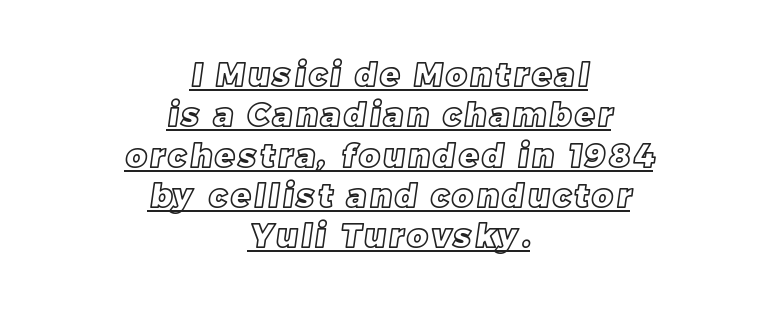
The image shows 32 px text type; set centered, normal line spacing (1.26x), underlined; a large x-height.
